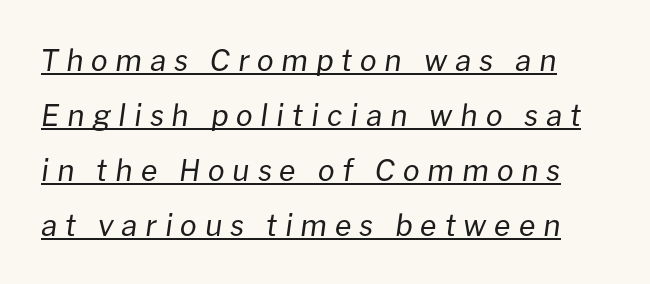
Q: Is the text bold? A: No.
Q: Is the text italic (slanted)? A: Yes, it leans right by about 8 degrees.
Q: Is the text underlined? A: Yes.
Q: Is the spacing between letters normal or unusually wide? A: Unusually wide.
Q: Width (condensed, normal, or wide)? A: Normal.
Q: Stroke contrast? A: Low.
Q: x-height? A: Medium.
Q: Monospaced? A: No.
